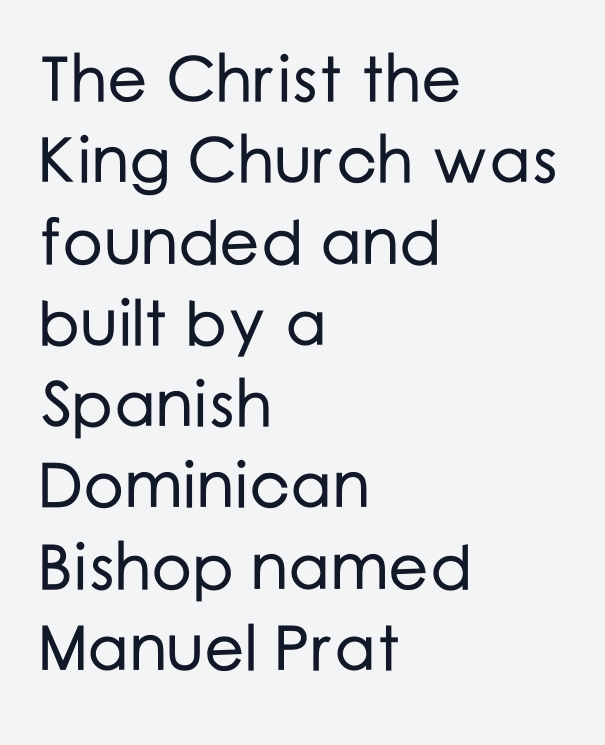
The image shows 64 px sans-serif type, upright; set left-aligned, normal line spacing (1.27x), normal letter spacing, not underlined; low stroke contrast and a medium x-height.
